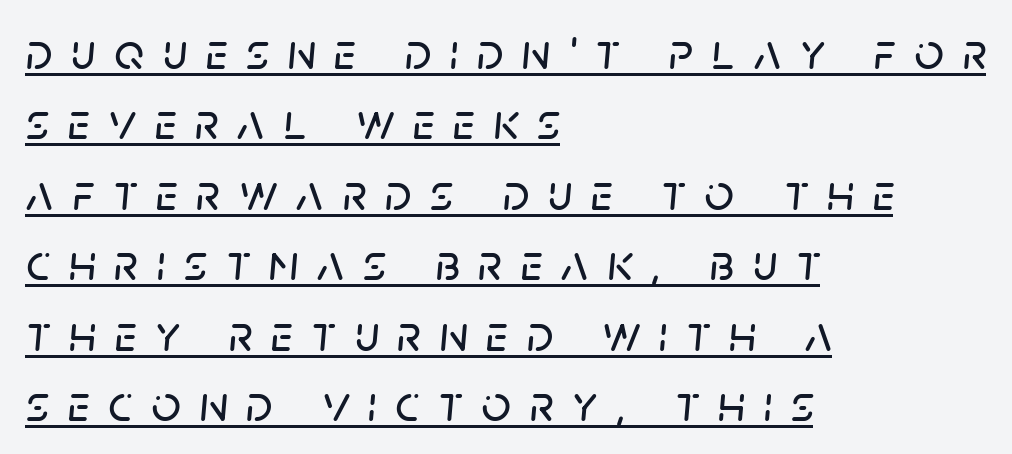
The image shows 51 px text type, italic (leaning right); set left-aligned, normal line spacing (1.38x), unusually wide letter spacing (+0.37 em), underlined; low stroke contrast and a large x-height.
